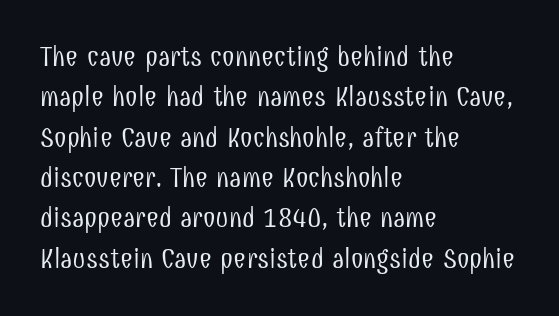
Ascenders rise straight up at ninety degrees. Horizontally, the lines are justified to the leading edge only. The passage shown is typed in a proportional face where columns would drift. Rows of type keep a routine distance in the vertical direction.
